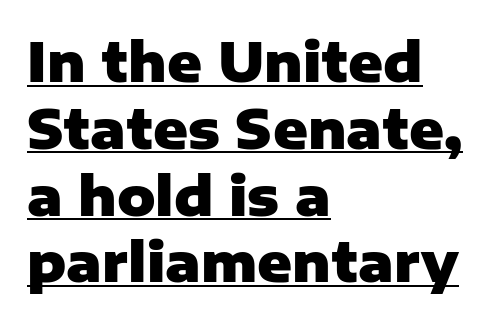
Q: Is the text bold? A: Yes.
Q: Is the text italic (slanted)? A: No, it is upright.
Q: Is the typeface a serif or a sans-serif typeface? A: Sans-serif.
Q: Is the text underlined? A: Yes.
Q: How is the paragraph aligned? A: Left-aligned.
Q: Is the spacing between letters normal or unusually wide? A: Normal.
Q: Is the spacing between lines tight, normal or loose? A: Normal.
Q: Width (condensed, normal, or wide)? A: Normal.
Q: Stroke contrast? A: Low.
Q: x-height? A: Medium.
Q: Monospaced? A: No.
